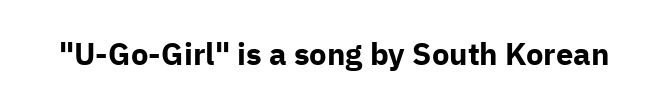
You could call the tracking neutral — neither tight nor loose. Stroke terminals: plain, sans-serif. The passage shown is typed in a proportional face where columns would drift. Italic: no, the glyphs are upright roman. Heft: maximum for text — a bold.
